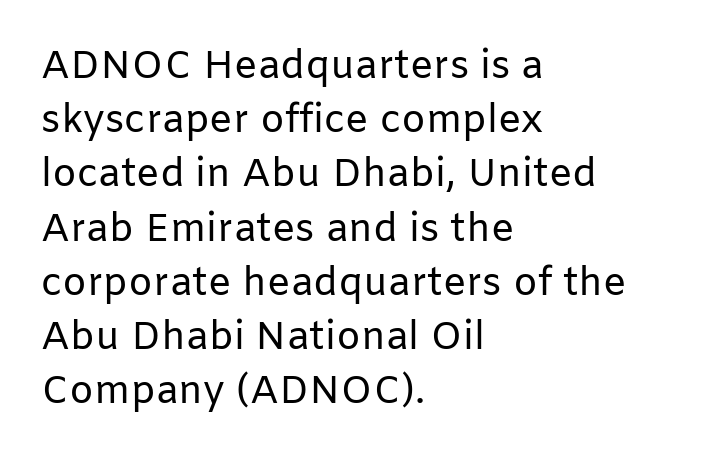
{"serif": "no", "italic": "no", "bold": "no", "weight": "regular", "width": "normal", "stroke_contrast": "low", "x_height": "medium", "monospaced": "no", "underline": "no", "align": "left", "line_spacing": "normal", "line_spacing_ratio": 1.39, "letter_spacing": "normal", "letter_spacing_em": 0.0, "glyph_px": 39}
